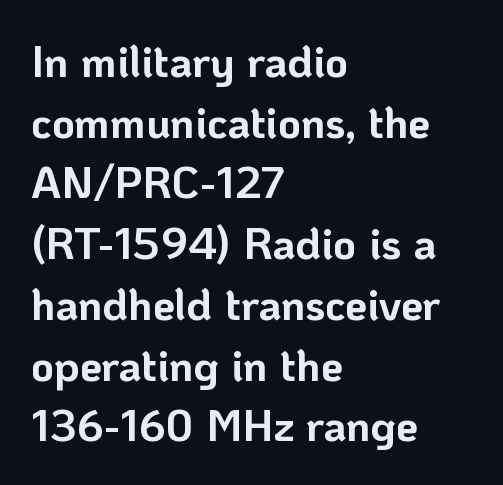
The image shows 44 px bold sans-serif type, upright; set left-aligned, normal line spacing (1.38x), normal letter spacing, not underlined; low stroke contrast and a medium x-height.
